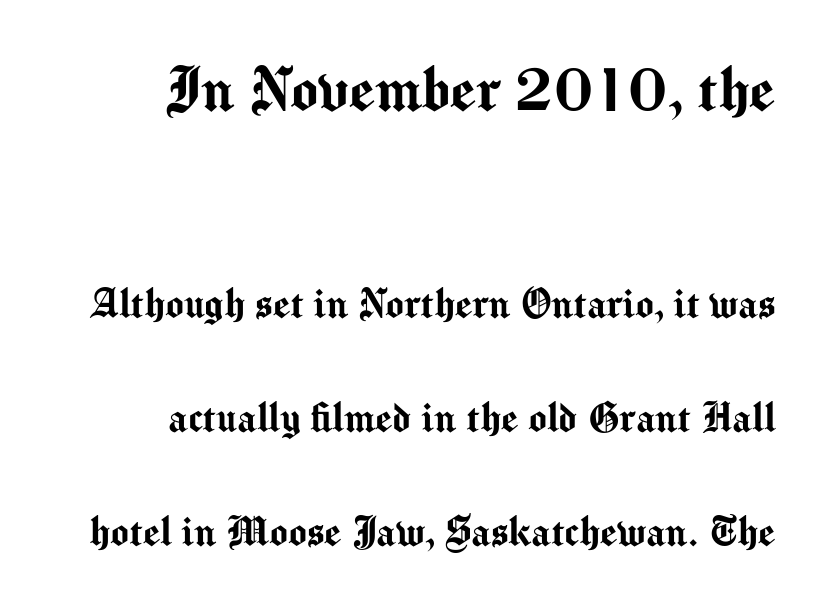
{"serif": "no", "italic": "no", "width": "normal", "stroke_contrast": "medium", "x_height": "medium", "monospaced": "no", "underline": "no", "align": "right", "line_spacing": "loose", "line_spacing_ratio": 2.38, "letter_spacing": "normal", "letter_spacing_em": 0.0, "larger_block": "first", "size_ratio": 1.5, "glyph_px": 72}
